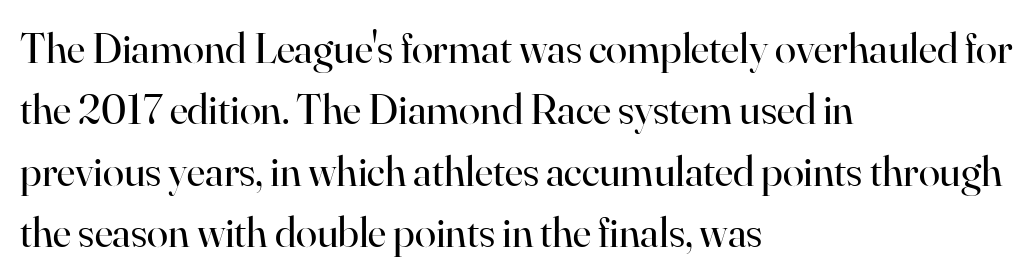
The image shows 43 px regular-weight serif type, upright; set left-aligned, normal line spacing (1.43x), normal letter spacing, not underlined; high stroke contrast and a small x-height.
